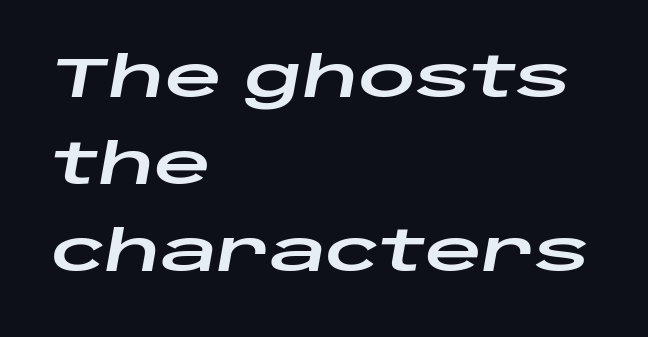
The image shows 56 px wide type, italic (leaning right); set left-aligned, normal line spacing (1.55x), normal letter spacing, not underlined; low stroke contrast and a large x-height.
